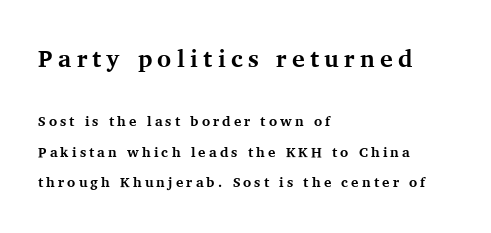
Unmarked baselines from the first word to the last. Horizontal alignment here is leftward, the default for most running prose. This is heavy type, rendered in bold. Spacing between characters has been opened up far beyond the box default. Every character sits straight up, as roman type does.
